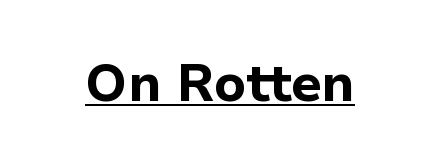
The image shows 52 px bold sans-serif type, upright; set normal letter spacing, underlined; low stroke contrast and a medium x-height.
